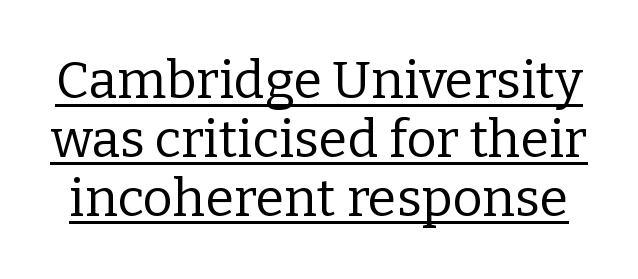
No extra ink here — the face is not bold. This is roman type, the default non-slanted kind. The horizontal fit of the characters is conventional and even. A typesetter would label this face a serif. This is underlined copy, the kind a proofreader might mark for attention. Proportional: the letters do not fall into vertical columns.
